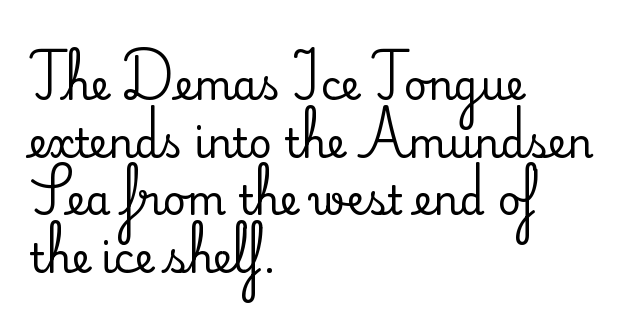
The image shows 40 px serif type, upright; set left-aligned, normal line spacing (1.44x), normal letter spacing, not underlined; medium stroke contrast and a small x-height.
